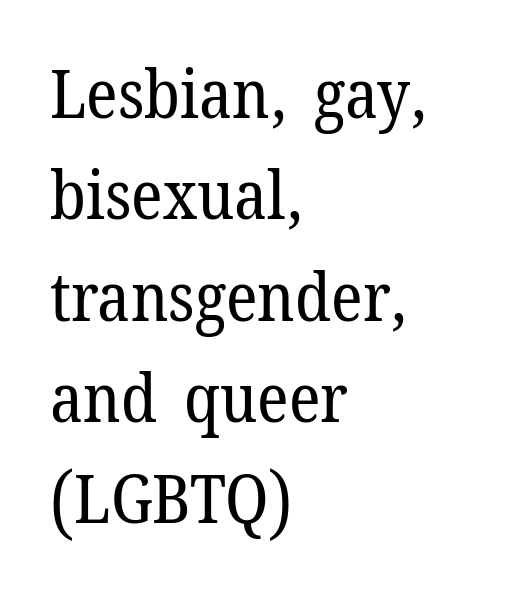
The image shows 68 px regular-weight serif type, upright; set left-aligned, normal line spacing (1.49x), normal letter spacing, not underlined; low stroke contrast and a medium x-height.
